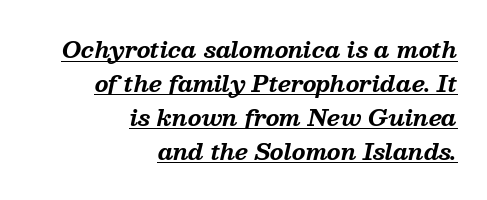
Emphasis-style slanted type is in use. The letterforms sit shoulder to shoulder at normal distance. Notice how descenders clear the ascenders below comfortably — that's standard leading. Underlined type.
